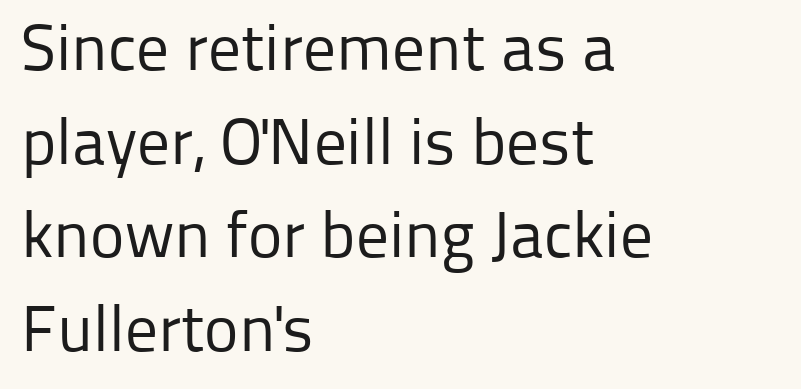
The image shows 65 px regular-weight sans-serif type, upright; set left-aligned, normal line spacing (1.44x), normal letter spacing, not underlined; low stroke contrast and a medium x-height.
